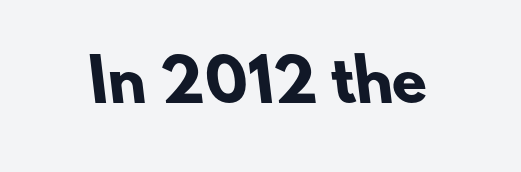
{"serif": "no", "bold": "yes", "weight": "heavy", "width": "normal", "stroke_contrast": "low", "x_height": "small", "monospaced": "no", "underline": "no", "letter_spacing": "normal", "letter_spacing_em": 0.0, "glyph_px": 57}
